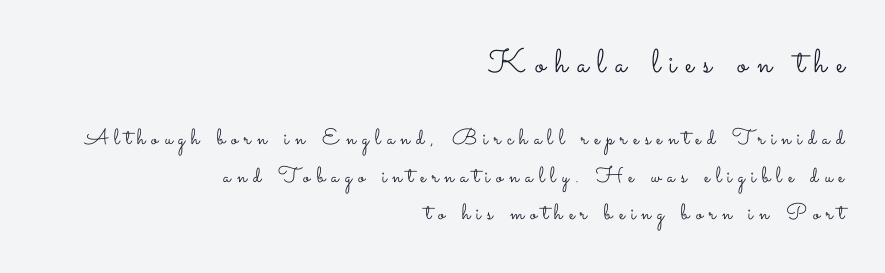
The image shows 33 px light, wide type; set right-aligned, normal line spacing (1.7x), unusually wide letter spacing (+0.28 em), not underlined; the first (top) block is 1.5x larger; low stroke contrast and a small x-height.
